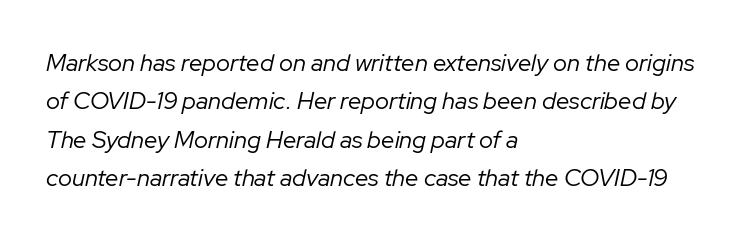
Q: Is the text bold? A: No.
Q: Is the text italic (slanted)? A: Yes, it leans right by about 12 degrees.
Q: Is the text underlined? A: No.
Q: How is the paragraph aligned? A: Left-aligned.
Q: Is the spacing between letters normal or unusually wide? A: Normal.
Q: Is the spacing between lines tight, normal or loose? A: Normal.
